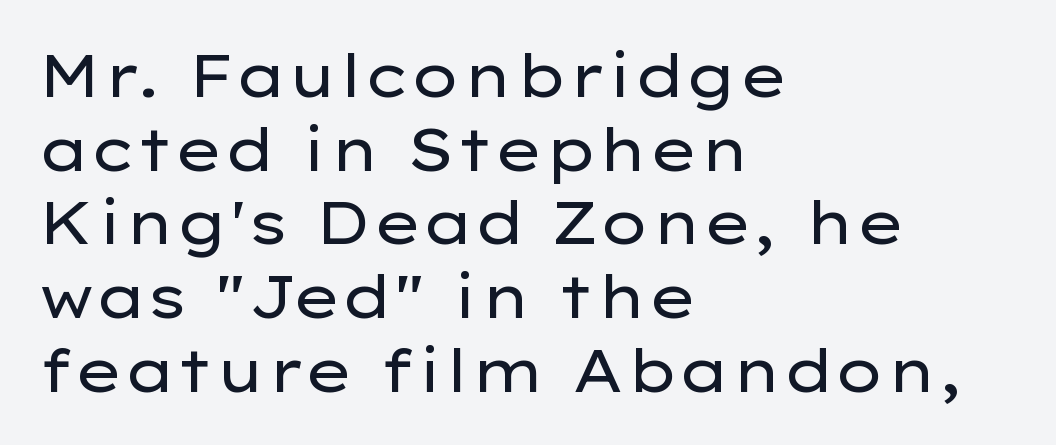
Q: Is the text bold? A: No.
Q: Is the text italic (slanted)? A: No, it is upright.
Q: Is the typeface a serif or a sans-serif typeface? A: Sans-serif.
Q: Is the text underlined? A: No.
Q: How is the paragraph aligned? A: Left-aligned.
Q: Is the spacing between letters normal or unusually wide? A: Normal.
Q: Is the spacing between lines tight, normal or loose? A: Normal.
Q: Width (condensed, normal, or wide)? A: Wide.
Q: Stroke contrast? A: Low.
Q: x-height? A: Medium.
Q: Monospaced? A: No.
